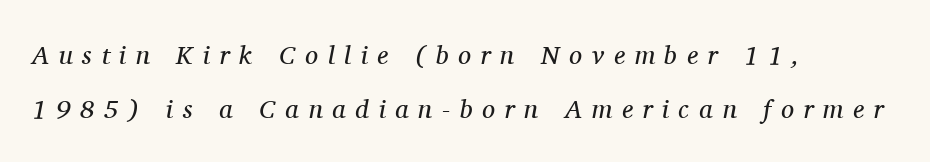
The characters are drawn with everyday or finer stroke widths. The face used here is rendered with a markedly widened letterfit. Unmarked baselines from the first word to the last. This sample uses an oblique cut, with every glyph tilted off the vertical. All the whitespace from short lines collects on the right.
